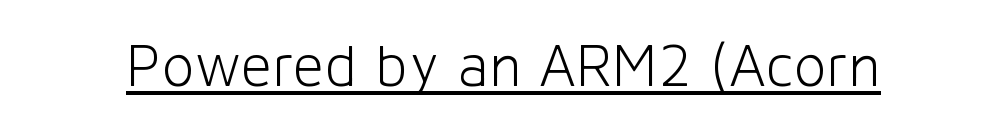
The image shows 61 px light sans-serif type, upright; set normal letter spacing, underlined; low stroke contrast and a medium x-height.
